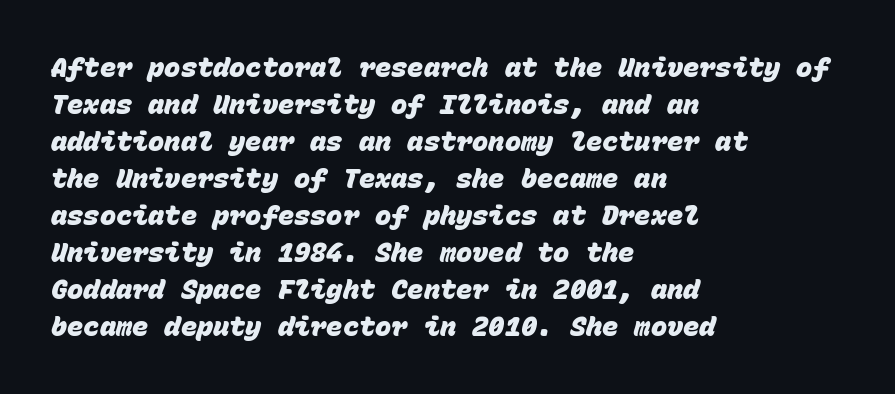
Words appear dense and cohesive because spacing is normal. The strip under each line holds only bare page. The glyphs have the mass of a bold cut. Quick note: interline space is typical. A classic flush-left, rag-right setting is used for this passage.
